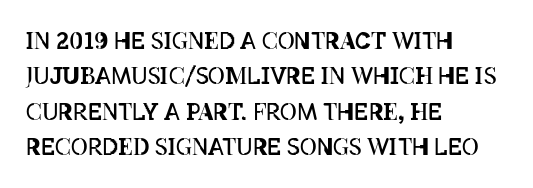
Q: Is the text bold? A: No.
Q: Is the text italic (slanted)? A: No, it is upright.
Q: Is the text underlined? A: No.
Q: How is the paragraph aligned? A: Left-aligned.
Q: Is the spacing between letters normal or unusually wide? A: Normal.
Q: Is the spacing between lines tight, normal or loose? A: Normal.
